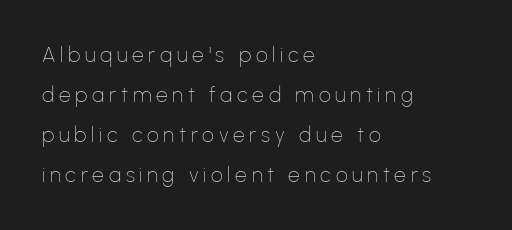
The image shows 21 px text type, upright; set left-aligned, loose line spacing (1.9x), unusually wide letter spacing (+0.22 em), not underlined.
